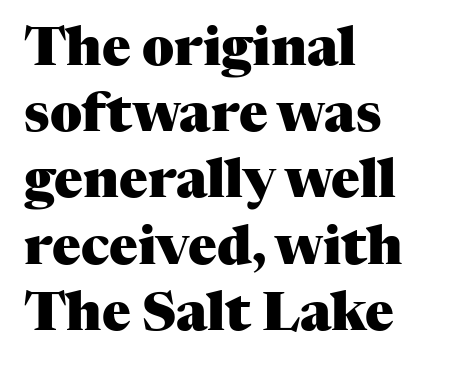
The text was rendered using a seriffed face with decorative stroke endings. The paragraph has a hard left edge and a soft right edge. Characters follow at the spacing the type designer built in. Spacing verdict: proportional, widths tailored to each character. Normally led — the rows are evenly, conventionally spaced. The axis of the letterforms is exactly vertical.
